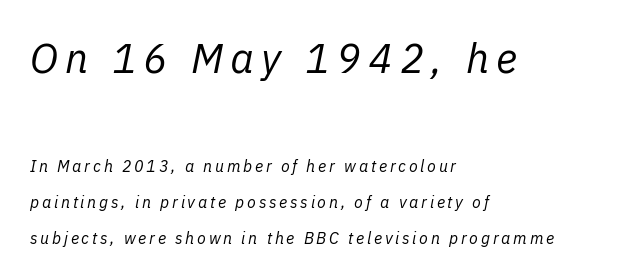
Here the designer chose a conventional face with non-uniform glyph widths. Weight: in the light-to-regular range. No word sits above an underline. Reading down the block, your eye returns to a fixed left position each line. Compared with typical paragraphs, the rows here are farther apart.
